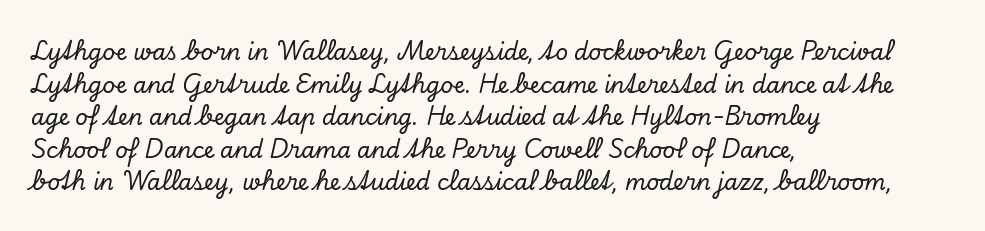
The image shows 22 px text type, italic (leaning right); set left-aligned, normal line spacing (1.48x), normal letter spacing, not underlined.
